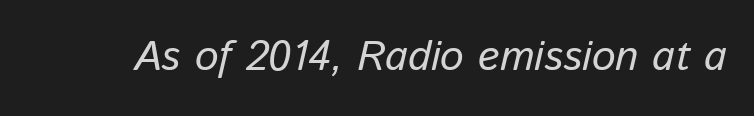
The image shows 42 px regular-weight type, italic (leaning right); set normal letter spacing, not underlined; low stroke contrast and a medium x-height.
